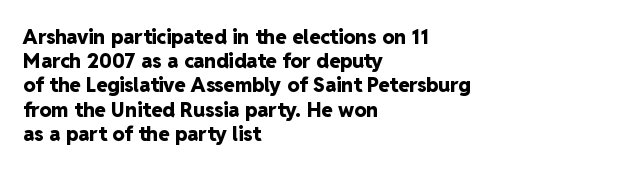
{"italic": "no", "bold": "yes", "underline": "no", "align": "left", "line_spacing_ratio": 1.21, "letter_spacing": "normal", "letter_spacing_em": 0.0, "glyph_px": 20}
